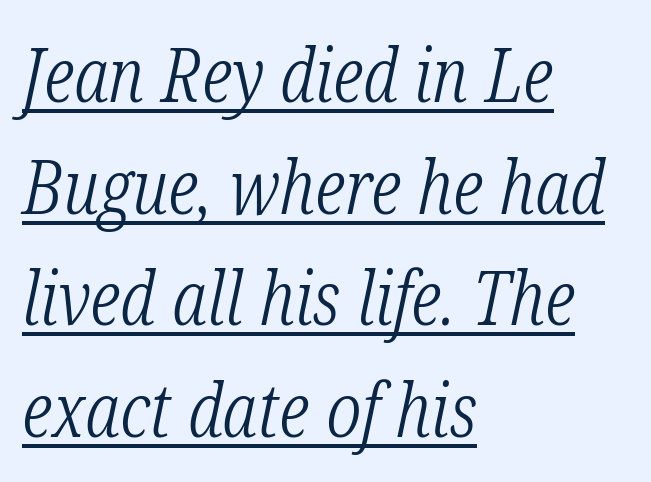
{"serif": "yes", "italic": "yes", "lean": "right", "slant_degrees": 12, "bold": "no", "weight": "light", "width": "condensed", "stroke_contrast": "low", "x_height": "medium", "monospaced": "no", "underline": "yes", "align": "left", "line_spacing": "normal", "line_spacing_ratio": 1.51, "letter_spacing": "normal", "letter_spacing_em": 0.0, "glyph_px": 74}
